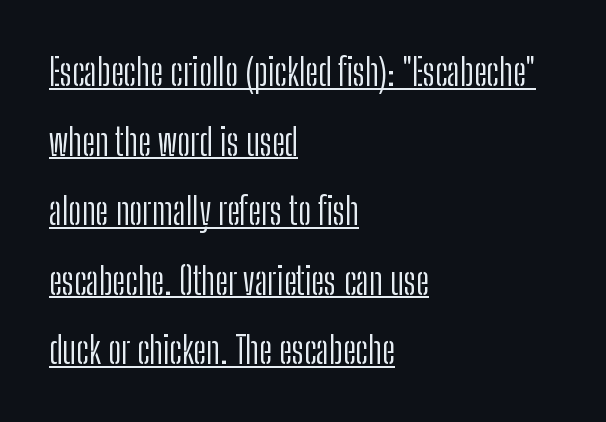
Q: Is the text bold? A: No.
Q: Is the text italic (slanted)? A: No, it is upright.
Q: Is the typeface a serif or a sans-serif typeface? A: Sans-serif.
Q: Is the text underlined? A: Yes.
Q: How is the paragraph aligned? A: Left-aligned.
Q: Is the spacing between letters normal or unusually wide? A: Normal.
Q: Width (condensed, normal, or wide)? A: Condensed.
Q: Stroke contrast? A: Low.
Q: x-height? A: Medium.
Q: Monospaced? A: No.
